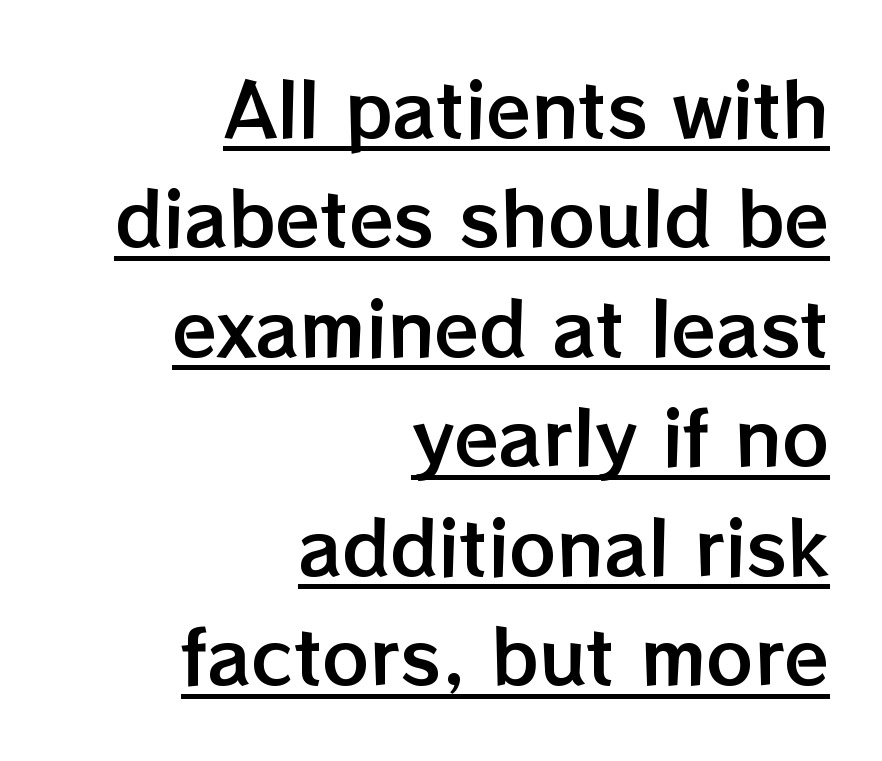
The image shows 73 px text type, upright; set right-aligned, normal line spacing (1.5x), normal letter spacing, underlined; low stroke contrast and a medium x-height.
